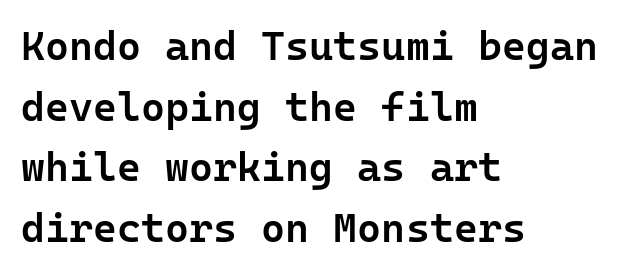
Q: Is the text bold? A: Semi-bold.
Q: Is the text italic (slanted)? A: No, it is upright.
Q: Is the typeface a serif or a sans-serif typeface? A: Sans-serif.
Q: Is the text underlined? A: No.
Q: How is the paragraph aligned? A: Left-aligned.
Q: Is the spacing between letters normal or unusually wide? A: Normal.
Q: Is the spacing between lines tight, normal or loose? A: Normal.
Q: Width (condensed, normal, or wide)? A: Normal.
Q: Stroke contrast? A: Low.
Q: x-height? A: Medium.
